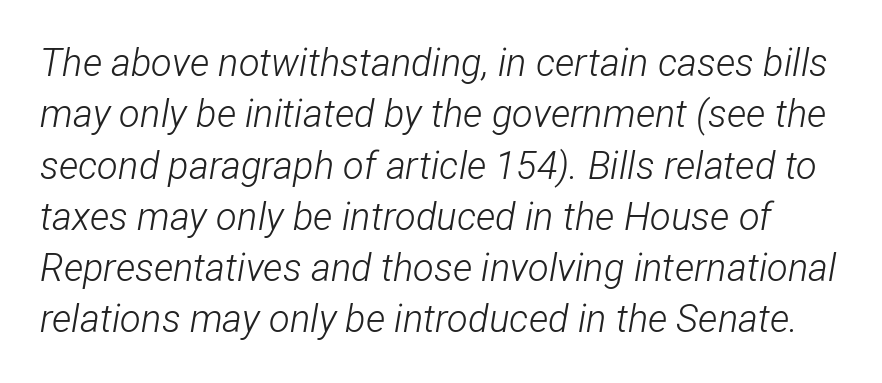
{"italic": "yes", "lean": "right", "slant_degrees": 12, "bold": "no", "weight": "light", "width": "condensed", "stroke_contrast": "low", "x_height": "medium", "monospaced": "no", "underline": "no", "line_spacing": "normal", "line_spacing_ratio": 1.35, "letter_spacing": "normal", "letter_spacing_em": 0.0, "glyph_px": 38}
